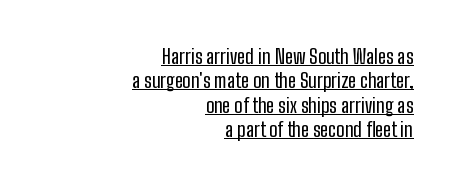
Q: Is the text italic (slanted)? A: No, it is upright.
Q: Is the text underlined? A: Yes.
Q: How is the paragraph aligned? A: Right-aligned.
Q: Is the spacing between letters normal or unusually wide? A: Normal.
